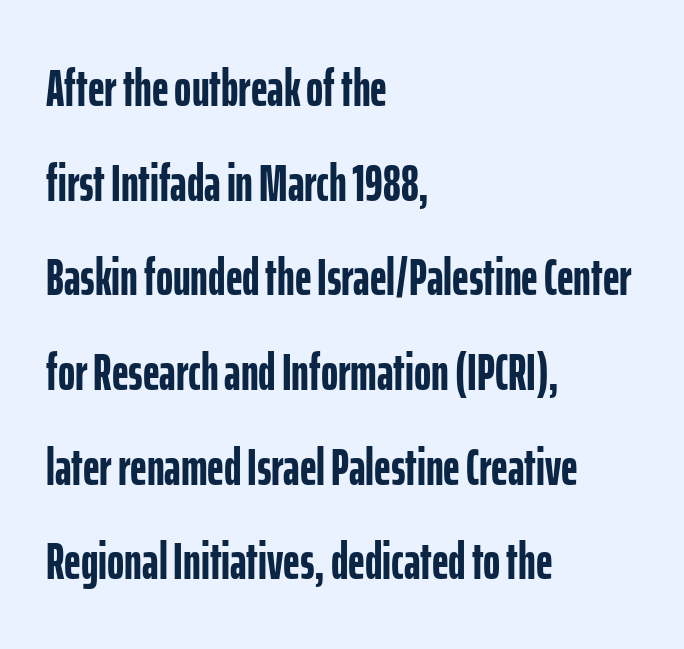
The image shows 52 px semibold, condensed sans-serif type, upright; set left-aligned, line spacing 1.82x, normal letter spacing, not underlined; low stroke contrast and a medium x-height.
